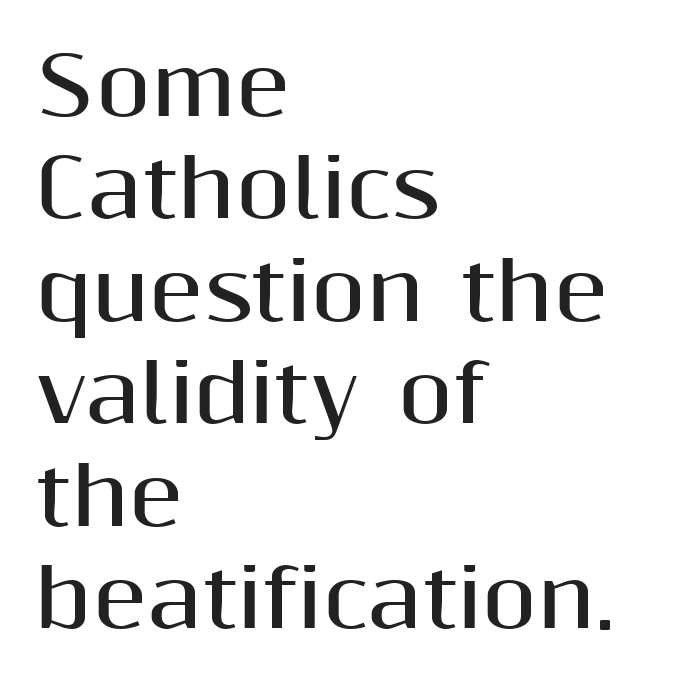
The image shows 80 px bold sans-serif type, upright; set left-aligned, normal line spacing (1.28x), normal letter spacing, not underlined; medium stroke contrast and a medium x-height.
